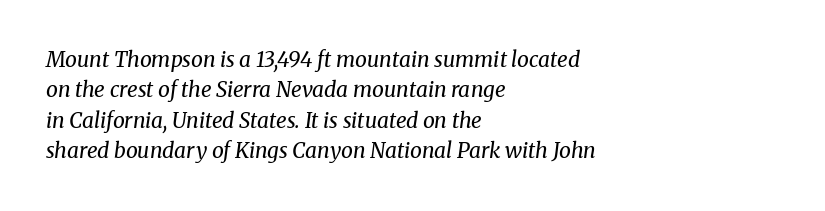
Q: Is the text bold? A: No.
Q: Is the text italic (slanted)? A: Yes, it leans right by about 8 degrees.
Q: Is the text underlined? A: No.
Q: How is the paragraph aligned? A: Left-aligned.
Q: Is the spacing between letters normal or unusually wide? A: Normal.
Q: Is the spacing between lines tight, normal or loose? A: Normal.
